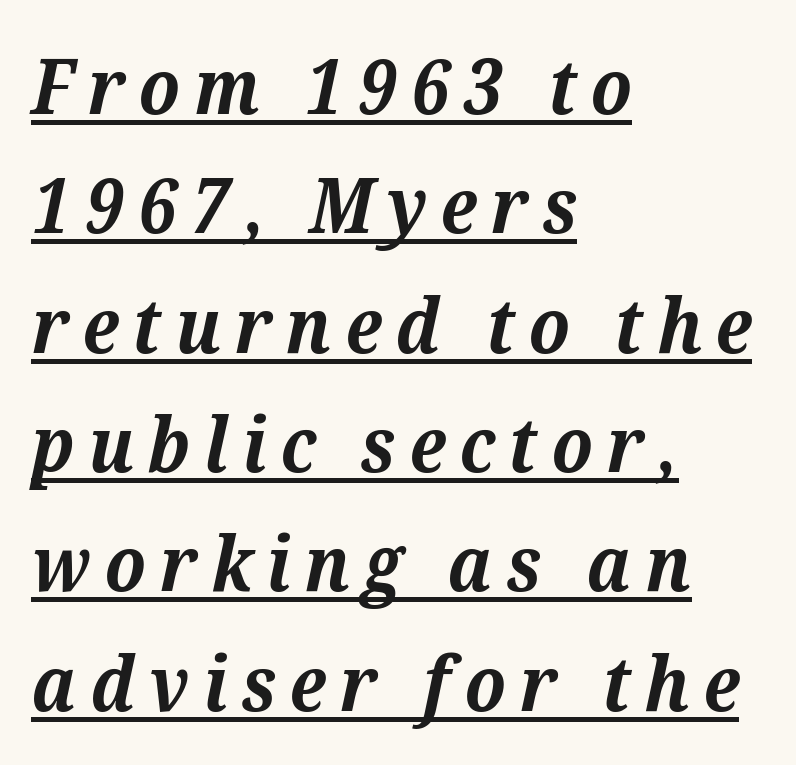
The image shows 77 px bold serif type, italic (leaning right); set left-aligned, normal line spacing (1.55x), underlined; medium stroke contrast and a medium x-height.
